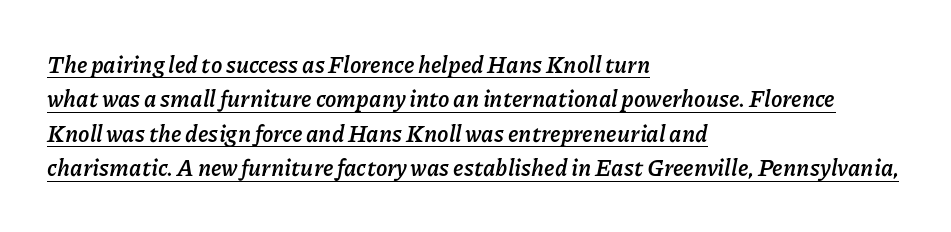
Summary of vertical rhythm: regular, with standard interline spacing. A typesetter would call this zero additional tracking. Glance below the letters and you will spot a drawn line. Posture: slanted. Typeset ragged right — the left edge is the straight one. Does the weight exceed regular? Yes, all the way to bold.
